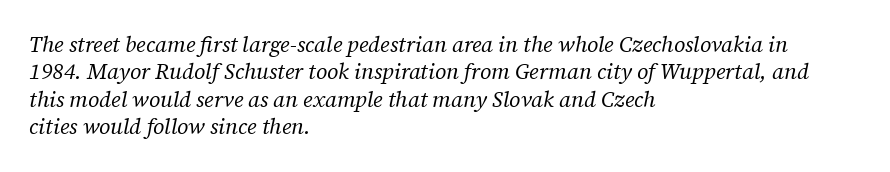
Q: Is the text bold? A: No.
Q: Is the text italic (slanted)? A: Yes, it leans right by about 12 degrees.
Q: Is the text underlined? A: No.
Q: How is the paragraph aligned? A: Left-aligned.
Q: Is the spacing between letters normal or unusually wide? A: Normal.
Q: Is the spacing between lines tight, normal or loose? A: Normal.
